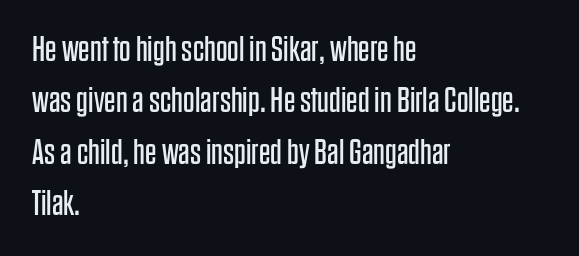
Q: Is the text bold? A: No.
Q: Is the text italic (slanted)? A: No, it is upright.
Q: Is the typeface a serif or a sans-serif typeface? A: Sans-serif.
Q: Is the text underlined? A: No.
Q: How is the paragraph aligned? A: Left-aligned.
Q: Is the spacing between letters normal or unusually wide? A: Normal.
Q: Is the spacing between lines tight, normal or loose? A: Normal.
Q: Width (condensed, normal, or wide)? A: Condensed.
Q: Stroke contrast? A: Low.
Q: x-height? A: Large.
Q: Monospaced? A: No.
